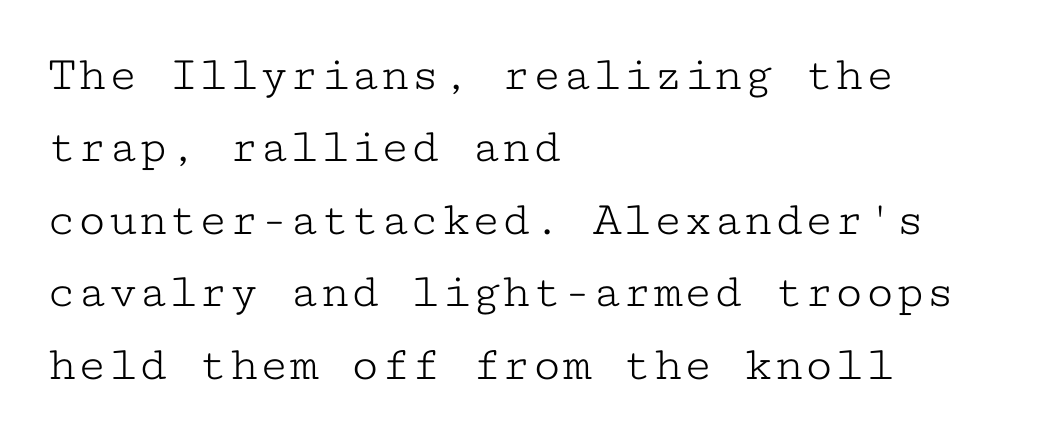
Q: Is the text bold? A: No.
Q: Is the text italic (slanted)? A: No, it is upright.
Q: Is the typeface a serif or a sans-serif typeface? A: Serif.
Q: Is the text underlined? A: No.
Q: How is the paragraph aligned? A: Left-aligned.
Q: Is the spacing between letters normal or unusually wide? A: Normal.
Q: Is the spacing between lines tight, normal or loose? A: Normal.
Q: Width (condensed, normal, or wide)? A: Wide.
Q: Stroke contrast? A: Low.
Q: x-height? A: Medium.
Q: Monospaced? A: Yes.
